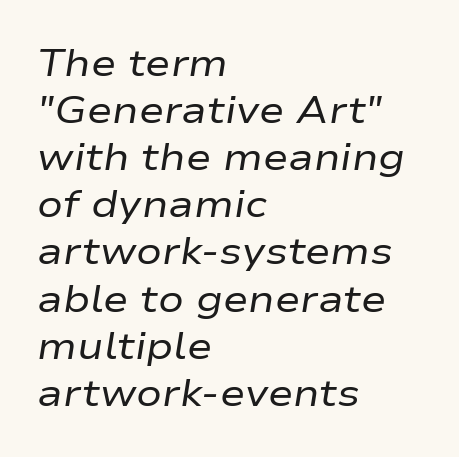
What stands out about the letter spacing? Nothing — it is the standard amount. Weight: not bold — regular or lighter. The passage shown is typed in a proportional face where columns would drift. Would a proofreader flag this as italicized? Yes. The rendering anchors every line to the left-hand side. Has an underline been added? It has not.
